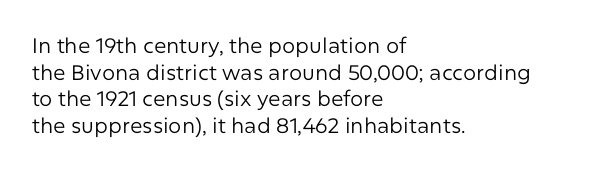
Q: Is the text bold? A: No.
Q: Is the text italic (slanted)? A: No, it is upright.
Q: Is the text underlined? A: No.
Q: How is the paragraph aligned? A: Left-aligned.
Q: Is the spacing between letters normal or unusually wide? A: Normal.
Q: Is the spacing between lines tight, normal or loose? A: Normal.
